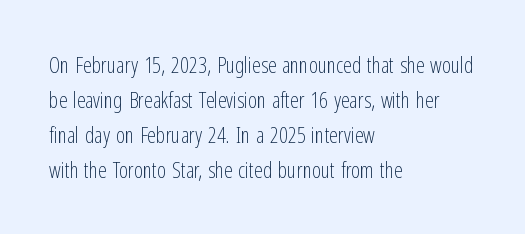
Q: Is the text bold? A: No.
Q: Is the text italic (slanted)? A: No, it is upright.
Q: Is the text underlined? A: No.
Q: How is the paragraph aligned? A: Left-aligned.
Q: Is the spacing between letters normal or unusually wide? A: Normal.
Q: Is the spacing between lines tight, normal or loose? A: Normal.
